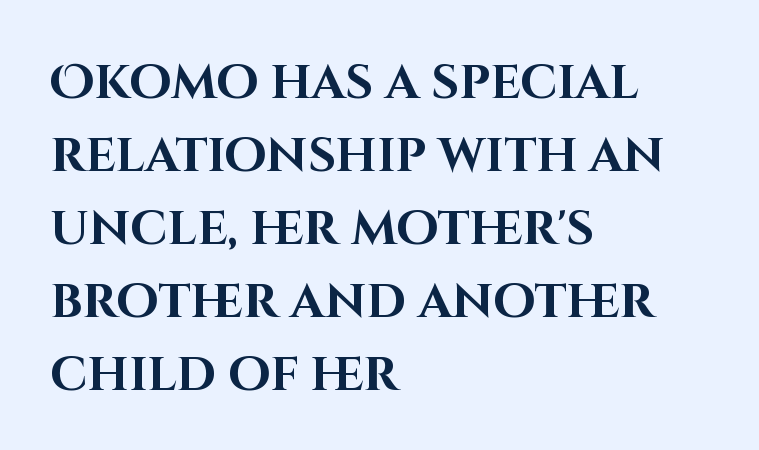
{"serif": "no", "italic": "no", "bold": "yes", "weight": "bold", "width": "normal", "stroke_contrast": "high", "x_height": "large", "monospaced": "no", "underline": "no", "align": "left", "line_spacing": "normal", "line_spacing_ratio": 1.52, "letter_spacing": "normal", "letter_spacing_em": 0.0, "glyph_px": 48}
